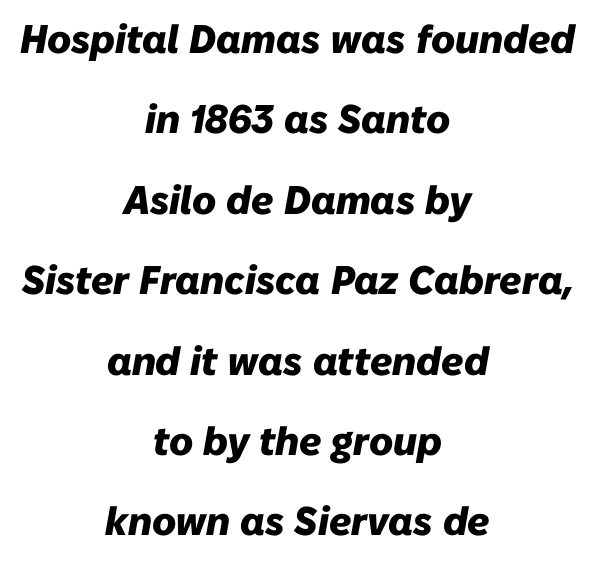
Descenders are the only things crossing below the line. The rendering keeps characters at their native spacing. Each glyph is drawn with heavy, bold strokes. Successive baselines arrive slowly, with a big drop between each. Every character sits at an angle, as italics do. The passage shown is typed in a proportional face where columns would drift.
